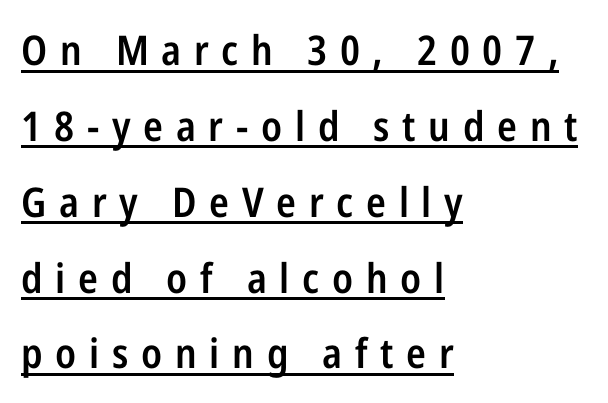
This sample carries an underscore along the baseline area. Check where the strokes stop: nothing finishes them off — pure sans. Display-style spreading of the glyphs; the letterfit is very open. The letters advance in unequal steps, a hallmark of proportional type.
